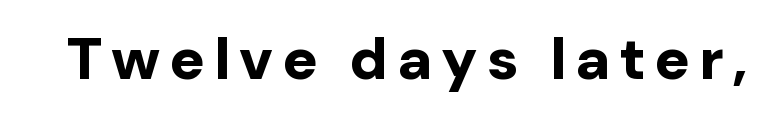
Here the designer chose a conventional face with non-uniform glyph widths. Is there any slant? The stems are plumb. A typesetter would label this face a sans. The zone under the glyphs is completely vacant. Weight check: bold — yes, fully.
